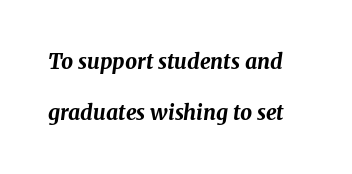
Q: Is the text bold? A: Yes.
Q: Is the text italic (slanted)? A: Yes, it leans right by about 8 degrees.
Q: Is the text underlined? A: No.
Q: Is the spacing between letters normal or unusually wide? A: Normal.
Q: Is the spacing between lines tight, normal or loose? A: Loose.
